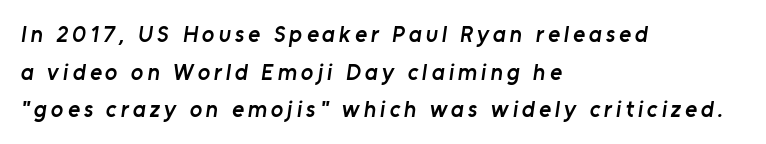
The image shows 23 px text type; set left-aligned, normal line spacing (1.64x), not underlined.
